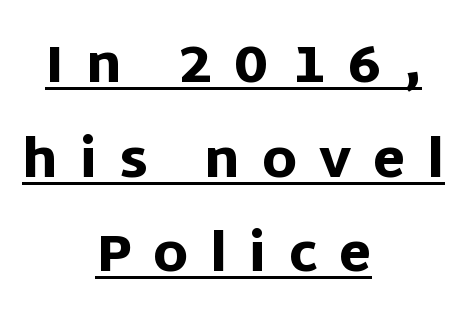
Q: Is the text bold? A: Yes.
Q: Is the text italic (slanted)? A: No, it is upright.
Q: Is the typeface a serif or a sans-serif typeface? A: Sans-serif.
Q: Is the text underlined? A: Yes.
Q: How is the paragraph aligned? A: Centered.
Q: Is the spacing between letters normal or unusually wide? A: Unusually wide.
Q: Width (condensed, normal, or wide)? A: Normal.
Q: Stroke contrast? A: Low.
Q: x-height? A: Large.
Q: Monospaced? A: No.
